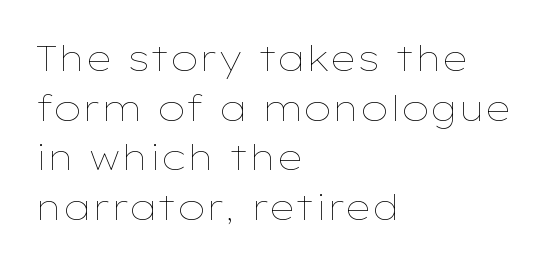
The image shows 36 px thin, wide type, upright; set left-aligned, normal line spacing (1.38x), normal letter spacing, not underlined; low stroke contrast and a medium x-height.
